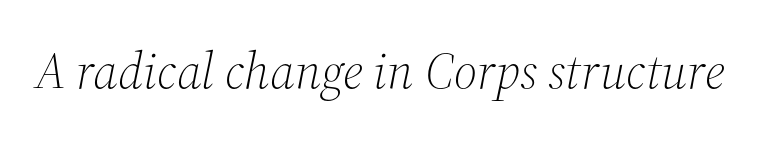
{"serif": "yes", "italic": "yes", "lean": "right", "slant_degrees": 12, "bold": "no", "weight": "light", "width": "normal", "stroke_contrast": "medium", "x_height": "medium", "monospaced": "no", "underline": "no", "letter_spacing": "normal", "letter_spacing_em": 0.0, "glyph_px": 51}
